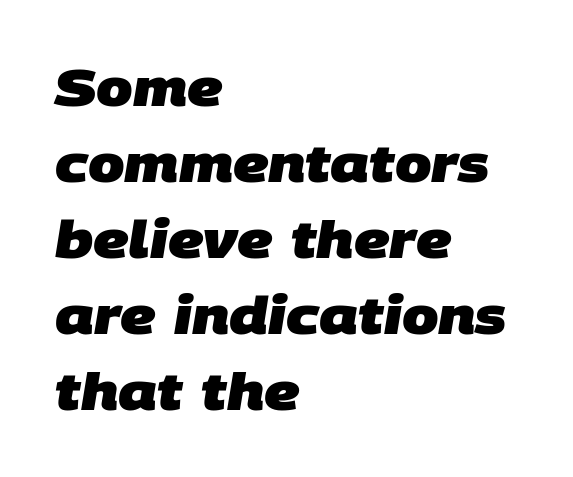
{"serif": "no", "bold": "yes", "weight": "heavy", "width": "normal", "stroke_contrast": "low", "x_height": "large", "monospaced": "no", "underline": "no", "align": "left", "line_spacing": "normal", "line_spacing_ratio": 1.46, "letter_spacing": "normal", "letter_spacing_em": 0.0, "glyph_px": 52}
